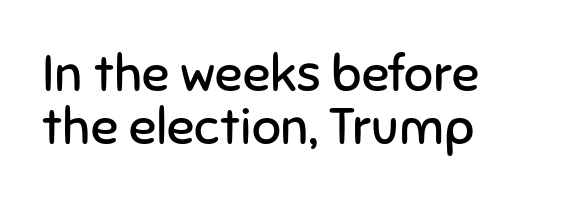
Q: Is the text bold? A: No.
Q: Is the text italic (slanted)? A: No, it is upright.
Q: Is the typeface a serif or a sans-serif typeface? A: Sans-serif.
Q: Is the text underlined? A: No.
Q: How is the paragraph aligned? A: Left-aligned.
Q: Is the spacing between letters normal or unusually wide? A: Normal.
Q: Is the spacing between lines tight, normal or loose? A: Tight.
Q: Width (condensed, normal, or wide)? A: Normal.
Q: Stroke contrast? A: Low.
Q: x-height? A: Medium.
Q: Monospaced? A: No.
